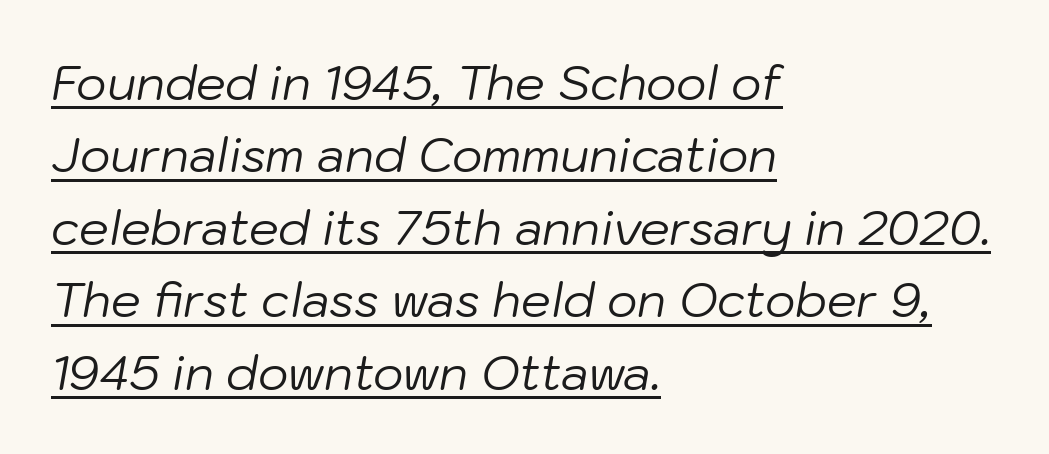
The image shows 47 px regular-weight type, italic (leaning right); set left-aligned, normal line spacing (1.54x), normal letter spacing, underlined; low stroke contrast and a medium x-height.
